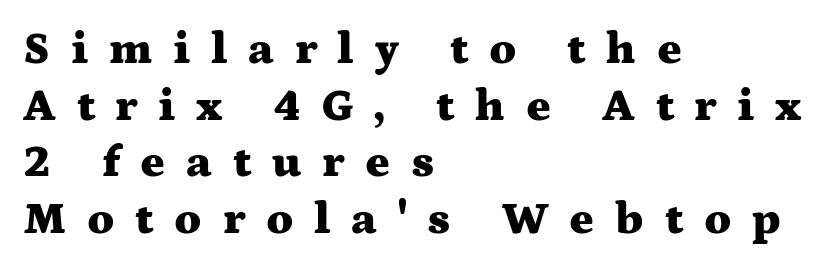
The image shows 46 px heavy, wide serif type, upright; set left-aligned, line spacing 1.23x, unusually wide letter spacing (+0.45 em), not underlined; medium stroke contrast and a medium x-height.
